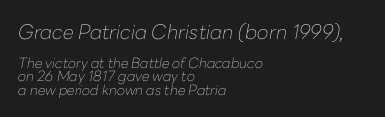
Q: Is the text bold? A: No.
Q: Is the text italic (slanted)? A: Yes, it leans right by about 10 degrees.
Q: Is the text underlined? A: No.
Q: How is the paragraph aligned? A: Left-aligned.
Q: Is the spacing between letters normal or unusually wide? A: Normal.
Q: Is the spacing between lines tight, normal or loose? A: Tight.
Q: Which block of text is set in a larger size, the first (top) or the second (bottom)? A: The first (top) one.
